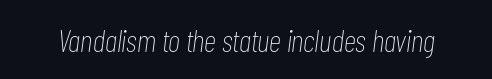
No chunkiness to these letters — they're not bold. This sample has the flowing, uneven cadence of proportional lettering. Here the glyphs are tracked normally, forming tight word shapes. The passage shown is not underscored anywhere. In terms of posture, this sample is oblique.
